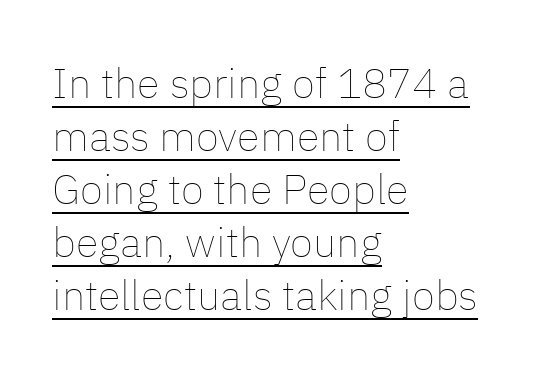
{"italic": "no", "bold": "no", "weight": "thin", "width": "normal", "stroke_contrast": "low", "x_height": "medium", "monospaced": "no", "underline": "yes", "align": "left", "line_spacing": "normal", "line_spacing_ratio": 1.26, "letter_spacing": "normal", "letter_spacing_em": 0.0, "glyph_px": 42}
